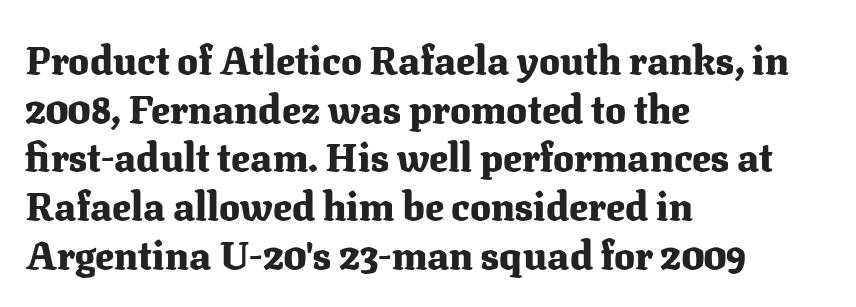
Its strokes are broad and dark, the hallmark of bold type. The horizontal fit of the characters is conventional and even. Quick note: not italic, upright. Character widths vary here, with narrow letters taking less room than wide ones. Check where the strokes stop: tiny serifs finish them off.
